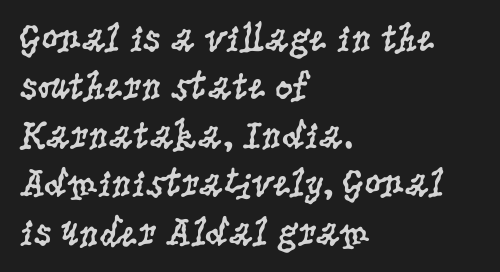
{"serif": "yes", "bold": "no", "weight": "regular", "width": "condensed", "stroke_contrast": "low", "x_height": "large", "monospaced": "no", "underline": "no", "align": "left", "line_spacing_ratio": 1.21, "letter_spacing": "normal", "letter_spacing_em": 0.0, "glyph_px": 40}
